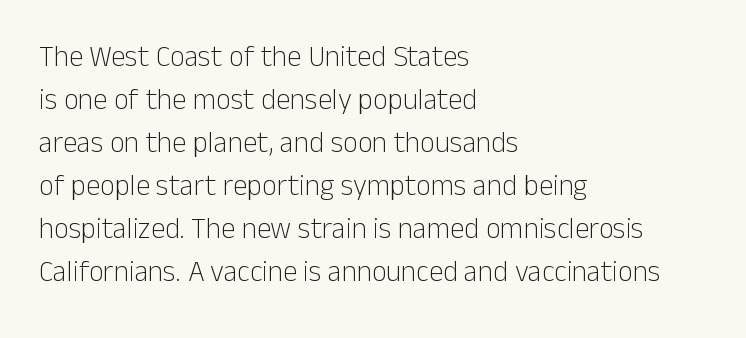
Observe the absence of serifs on each vertical stroke in this sample. Posture: straight, roman, zero tilt. Short and long lines alike share a common starting point at left. Letter spacing: default.
